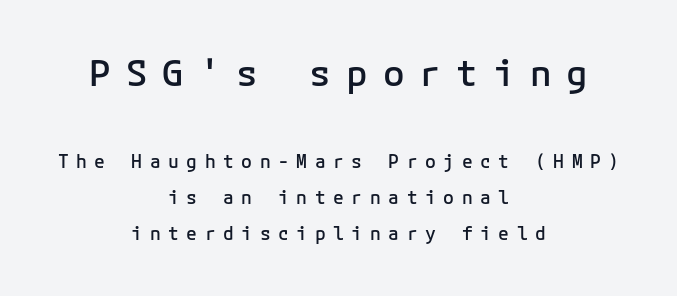
{"serif": "no", "italic": "no", "bold": "semi", "weight": "semibold", "width": "normal", "stroke_contrast": "low", "x_height": "medium", "monospaced": "yes", "underline": "no", "align": "center", "line_spacing": "loose", "line_spacing_ratio": 1.99, "letter_spacing": "wide", "letter_spacing_em": 0.42, "larger_block": "first", "size_ratio": 2.0, "glyph_px": 36}
